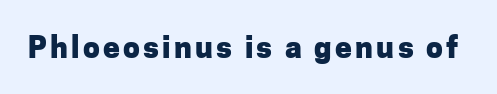
The image shows 30 px heavy sans-serif type, upright; set not underlined; low stroke contrast and a medium x-height.
